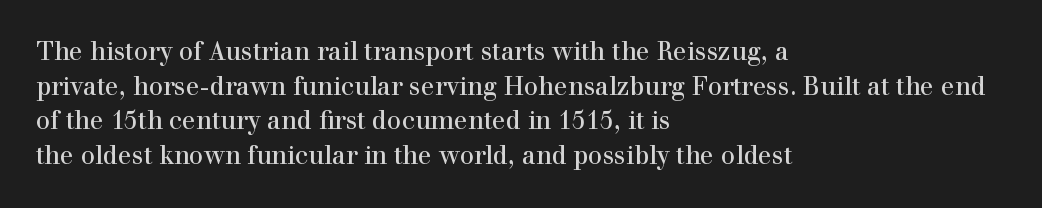
Q: Is the text bold? A: No.
Q: Is the text italic (slanted)? A: No, it is upright.
Q: Is the text underlined? A: No.
Q: How is the paragraph aligned? A: Left-aligned.
Q: Is the spacing between letters normal or unusually wide? A: Normal.
Q: Is the spacing between lines tight, normal or loose? A: Normal.
